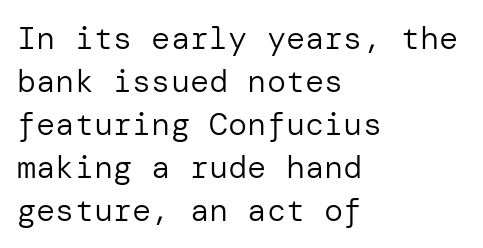
{"serif": "no", "italic": "no", "bold": "no", "weight": "regular", "width": "normal", "stroke_contrast": "low", "x_height": "medium", "underline": "no", "align": "left", "line_spacing": "normal", "line_spacing_ratio": 1.34, "letter_spacing": "normal", "letter_spacing_em": 0.0, "glyph_px": 32}
